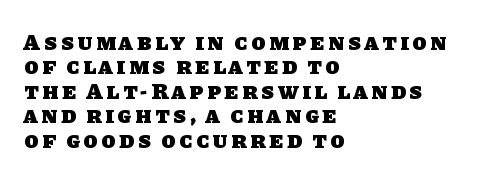
{"bold": "yes", "underline": "no", "align": "left", "line_spacing": "tight", "line_spacing_ratio": 1.06, "glyph_px": 23}
